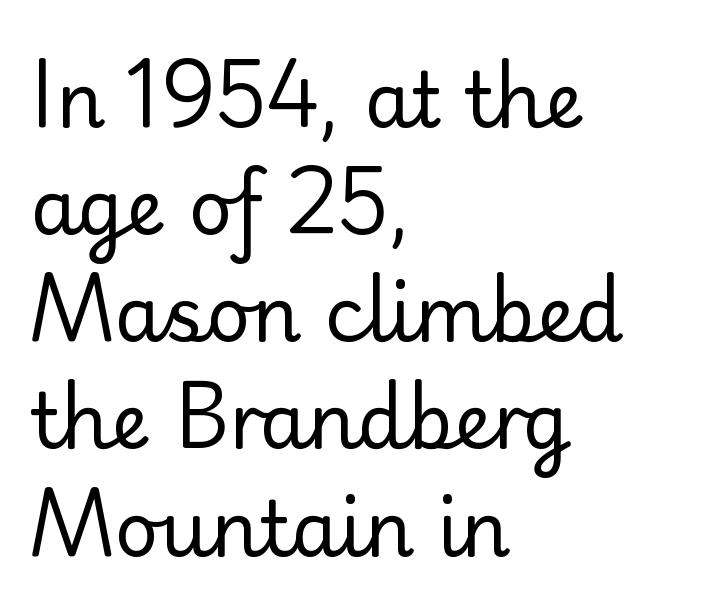
The image shows 76 px regular-weight sans-serif type, upright; set left-aligned, normal line spacing (1.41x), normal letter spacing, not underlined; low stroke contrast and a small x-height.
